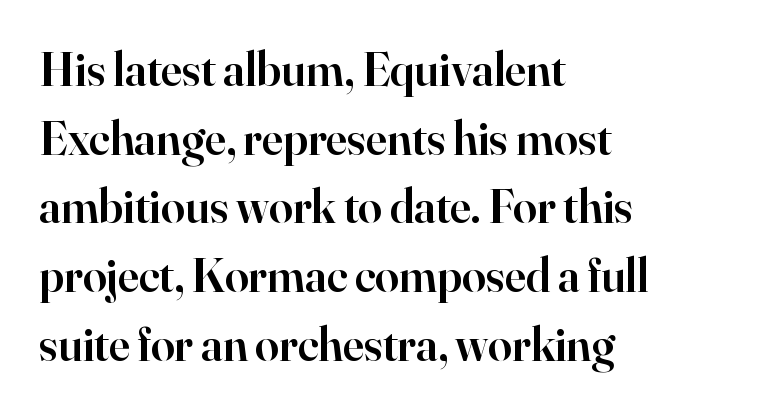
A bare baseline throughout the passage. A student would call this left alignment; a typographer would say flush left, rag right. Regarding serifs, this sample has them. The rendering uses natural spacing where letterforms have individual widths. Italic? Not at all — the glyphs are vertical. Does extra space separate the letters? No, they use regular spacing.
